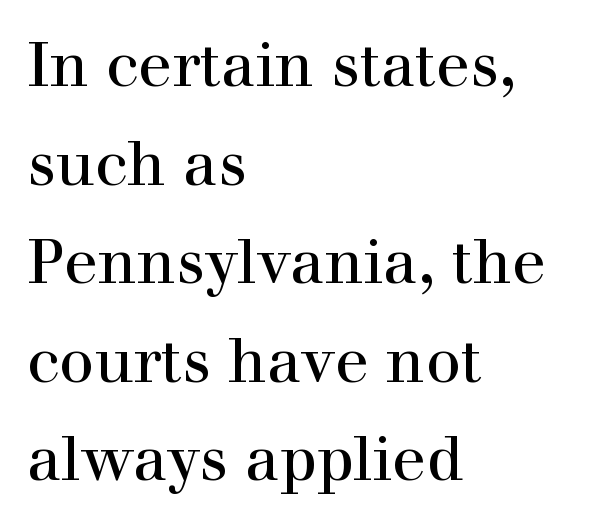
The image shows 62 px serif type, upright; set left-aligned, normal line spacing (1.59x), normal letter spacing, not underlined; a medium x-height.
